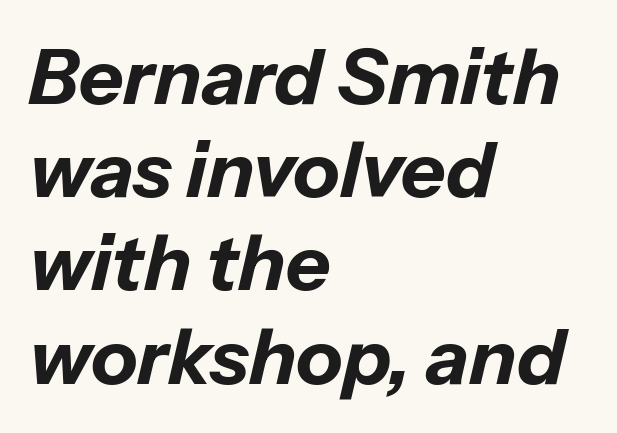
Posture: slanted. What stands out about the letter spacing? Nothing — it is the standard amount. A clean baseline with only descenders dipping below it. Is the type bold? Yes — the strokes are clearly thick and heavy. Looks like regular typesetting: each glyph gets only the width it needs. The compositor pushed each line to the left boundary.
